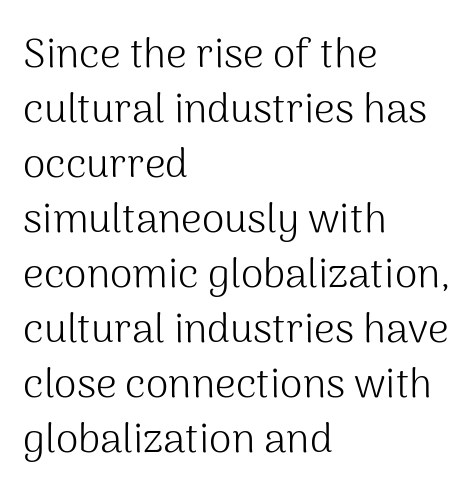
Q: Is the text bold? A: No.
Q: Is the text italic (slanted)? A: No, it is upright.
Q: Is the typeface a serif or a sans-serif typeface? A: Sans-serif.
Q: Is the text underlined? A: No.
Q: How is the paragraph aligned? A: Left-aligned.
Q: Is the spacing between letters normal or unusually wide? A: Normal.
Q: Is the spacing between lines tight, normal or loose? A: Normal.
Q: Width (condensed, normal, or wide)? A: Normal.
Q: Stroke contrast? A: Medium.
Q: x-height? A: Medium.
Q: Monospaced? A: No.
